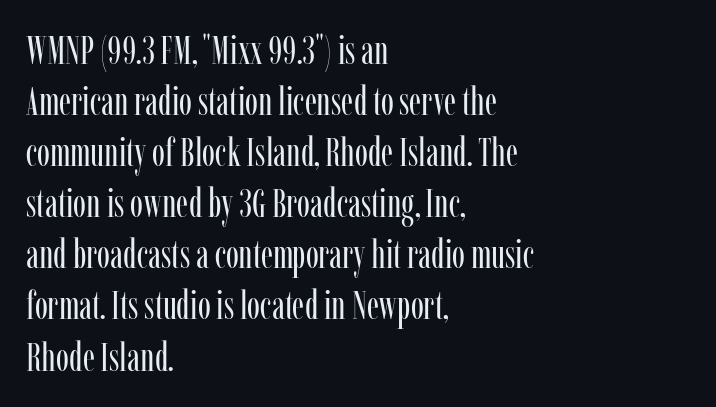
The image shows 39 px regular-weight, condensed serif type, upright; set left-aligned, normal line spacing (1.31x), normal letter spacing, not underlined; low stroke contrast and a medium x-height.
